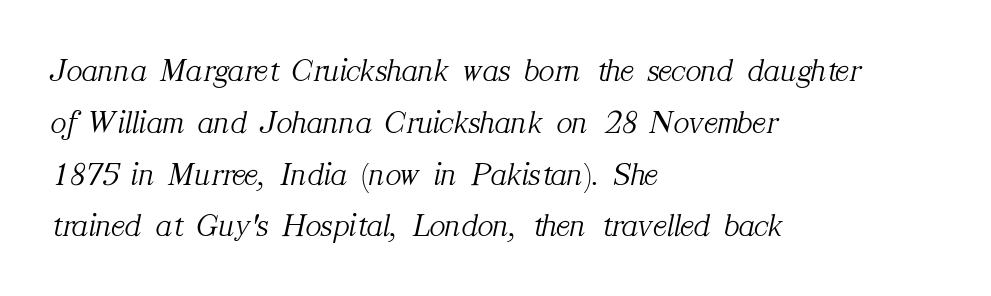
The image shows 33 px light serif type, italic (leaning right); set left-aligned, normal line spacing (1.57x), normal letter spacing, not underlined; medium stroke contrast and a medium x-height.
